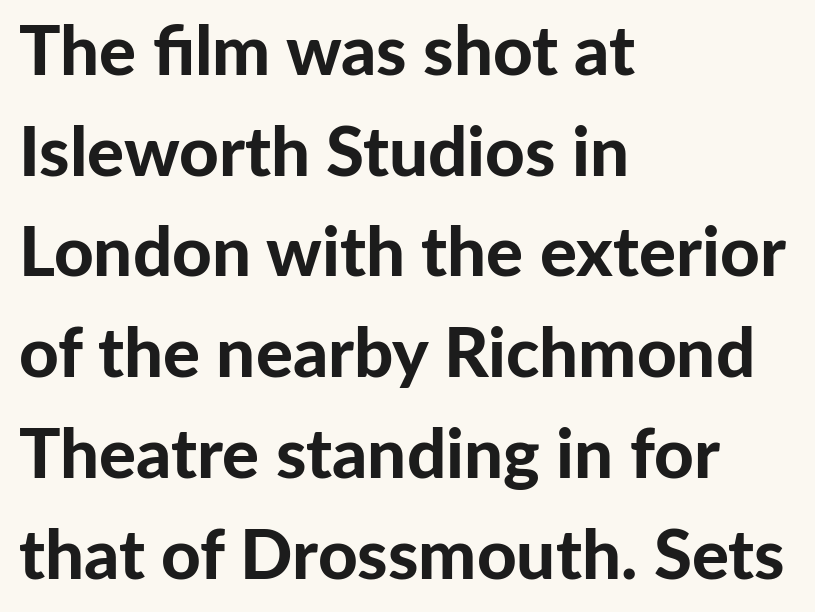
When letters stand straight like this, we call the style roman or upright. Nothing sits at the stroke ends, so this counts as sans-serif. The rendering uses a bold face; every stroke is thick and dark. Each line starts at the same left margin while the right side varies. Leading matches the norm, producing a regular column. What stands out about the letter spacing? Nothing — it is the standard amount.
